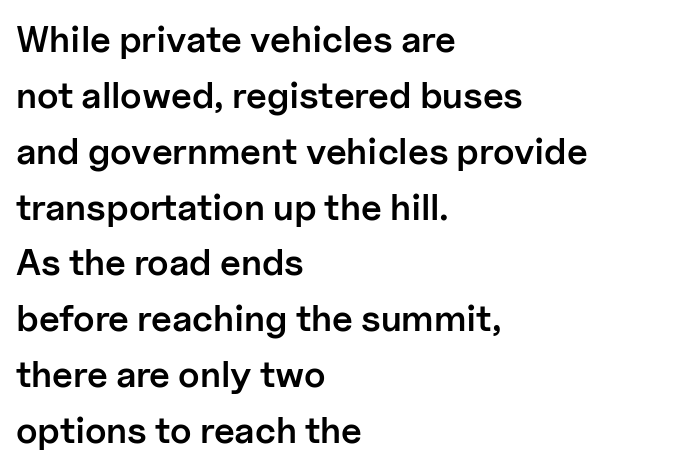
The face used here is proportionally spaced, like ordinary book or web type. Grotesque or geometric, the face here clearly has no serifs. In terms of weight, the rendering is demibold, just under bold. The paragraph shown leans on its left margin. The letters sit at their default tracking, neither squeezed nor spread.
